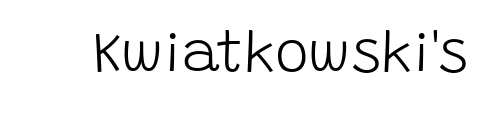
The image shows 57 px light sans-serif type, upright; set normal letter spacing, not underlined; low stroke contrast and a large x-height.
